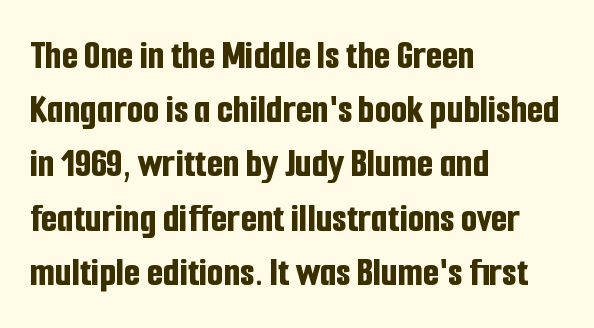
The image shows 42 px bold, condensed sans-serif type, upright; set left-aligned, normal line spacing (1.29x), normal letter spacing, not underlined; low stroke contrast and a medium x-height.
